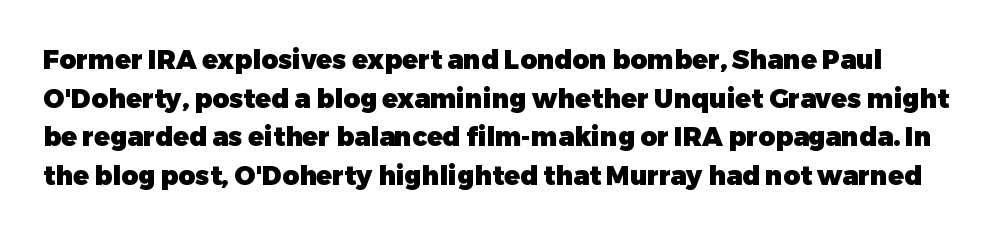
Q: Is the text bold? A: Yes.
Q: Is the text italic (slanted)? A: No, it is upright.
Q: Is the text underlined? A: No.
Q: Is the spacing between letters normal or unusually wide? A: Normal.
Q: Is the spacing between lines tight, normal or loose? A: Normal.
